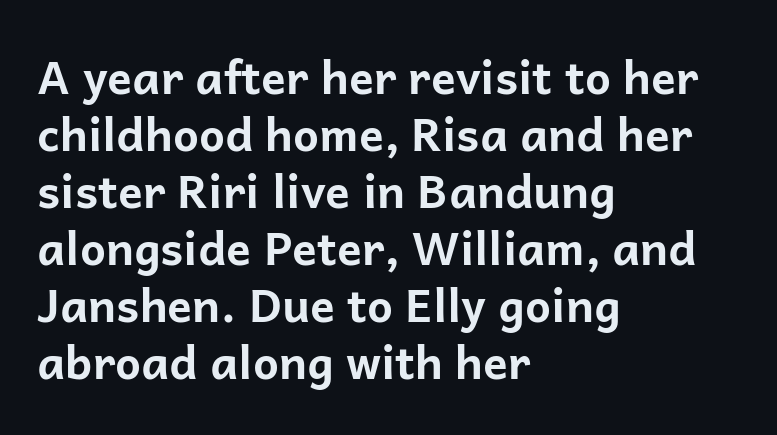
Q: Is the text bold? A: Yes.
Q: Is the text italic (slanted)? A: No, it is upright.
Q: Is the typeface a serif or a sans-serif typeface? A: Sans-serif.
Q: Is the text underlined? A: No.
Q: How is the paragraph aligned? A: Left-aligned.
Q: Is the spacing between letters normal or unusually wide? A: Normal.
Q: Width (condensed, normal, or wide)? A: Normal.
Q: Stroke contrast? A: Low.
Q: x-height? A: Medium.
Q: Monospaced? A: No.
